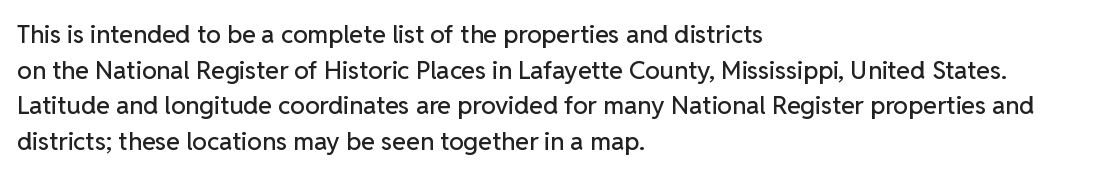
{"italic": "no", "underline": "no", "align": "left", "line_spacing": "normal", "line_spacing_ratio": 1.43, "letter_spacing": "normal", "letter_spacing_em": 0.0, "glyph_px": 25}
